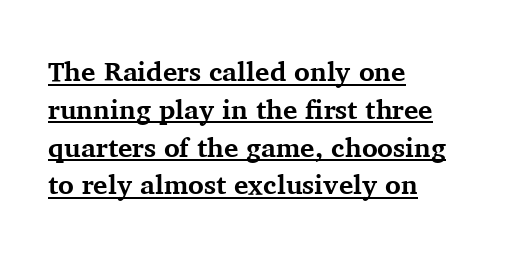
Does the leading feel generous? No, just average. These words are printed bold, with thick strokes throughout. The string is rendered with underlining switched on. In CSS terms this would be text-align: left.
